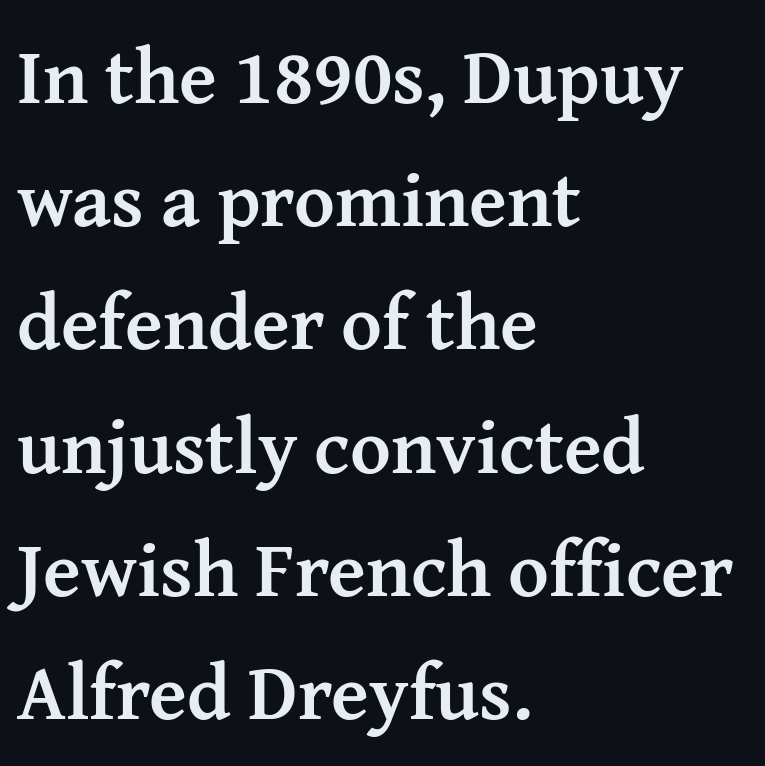
Q: Is the text bold? A: Yes.
Q: Is the text italic (slanted)? A: No, it is upright.
Q: Is the typeface a serif or a sans-serif typeface? A: Serif.
Q: Is the text underlined? A: No.
Q: How is the paragraph aligned? A: Left-aligned.
Q: Is the spacing between letters normal or unusually wide? A: Normal.
Q: Is the spacing between lines tight, normal or loose? A: Normal.
Q: Width (condensed, normal, or wide)? A: Normal.
Q: Stroke contrast? A: Medium.
Q: x-height? A: Medium.
Q: Monospaced? A: No.
